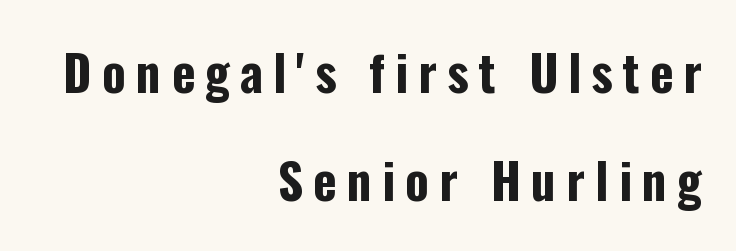
The image shows 49 px bold, condensed sans-serif type, upright; set right-aligned, loose line spacing (2.21x), unusually wide letter spacing (+0.21 em), not underlined; low stroke contrast and a medium x-height.
